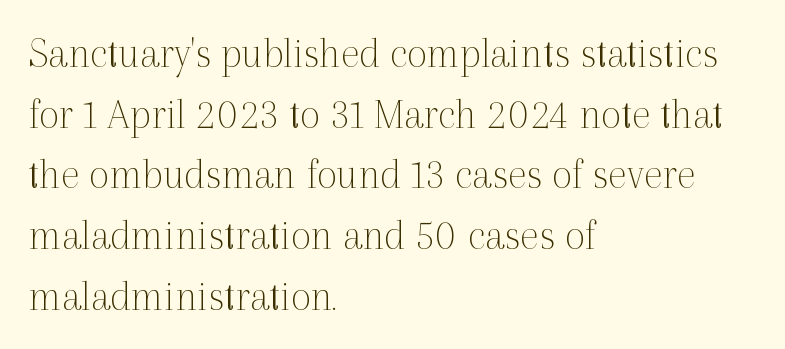
Q: Is the text bold? A: No.
Q: Is the text italic (slanted)? A: No, it is upright.
Q: Is the typeface a serif or a sans-serif typeface? A: Serif.
Q: Is the text underlined? A: No.
Q: How is the paragraph aligned? A: Left-aligned.
Q: Is the spacing between letters normal or unusually wide? A: Normal.
Q: Is the spacing between lines tight, normal or loose? A: Normal.
Q: Width (condensed, normal, or wide)? A: Normal.
Q: x-height? A: Medium.
Q: Monospaced? A: No.
